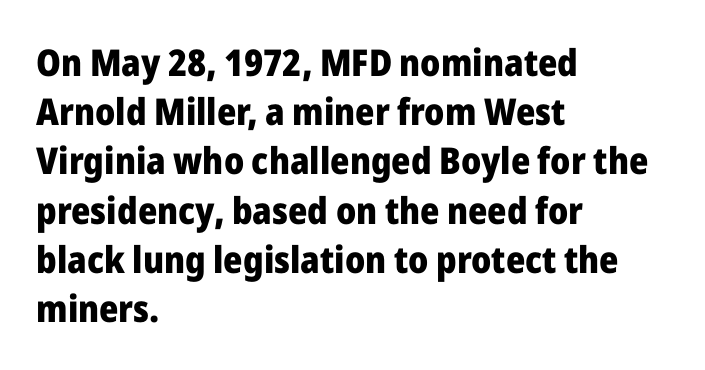
The image shows 37 px heavy sans-serif type, upright; set left-aligned, normal line spacing (1.33x), normal letter spacing, not underlined; low stroke contrast and a medium x-height.
